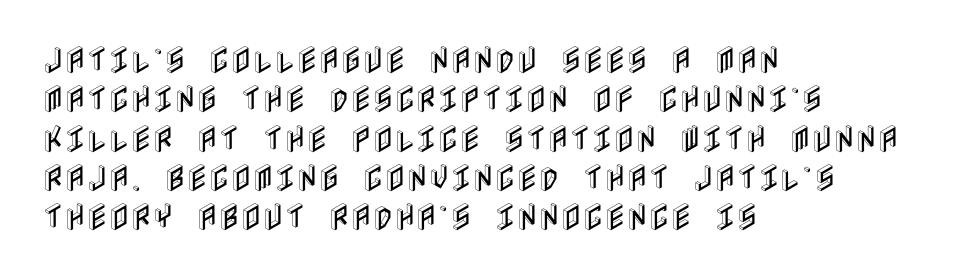
Check under the words: just untouched page. Do the letters lean? They stand straight. Tracking value appears to be zero — textbook default spacing. Quick note: interline space is typical.
